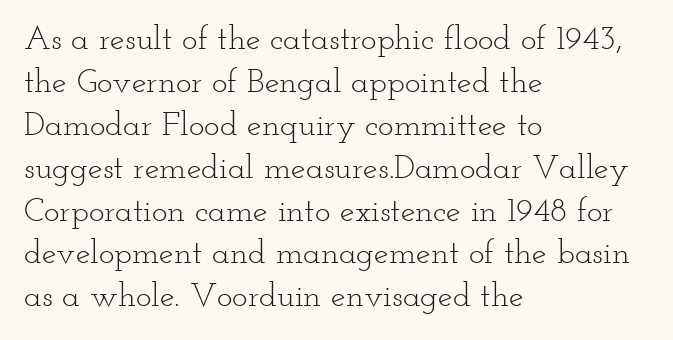
The image shows 33 px light, wide serif type, upright; set left-aligned, normal line spacing (1.3x), normal letter spacing, not underlined; low stroke contrast and a small x-height.
